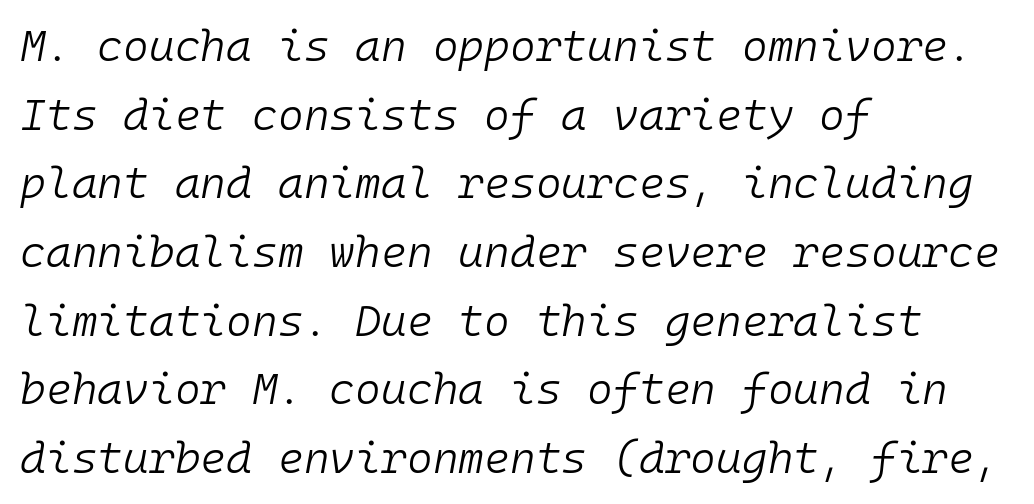
The axis of the letterforms is tilted away from vertical. The lines in this sample share a left origin and differ only in where they stop. The space between consecutive lines is moderate. Heaviness? Minimal to ordinary, like unemphasized prose. Descenders hang freely into open space. Characters follow at the spacing the type designer built in.
